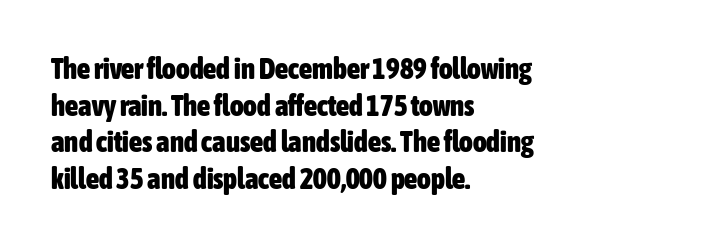
The image shows 29 px heavy, condensed sans-serif type, upright; set left-aligned, normal line spacing (1.26x), normal letter spacing, not underlined; low stroke contrast and a medium x-height.
